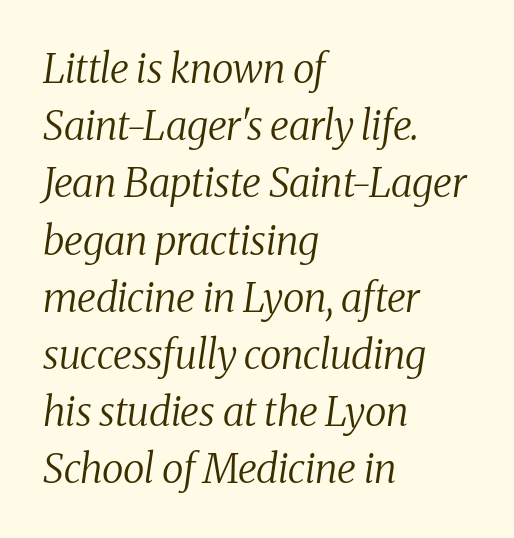
The image shows 40 px regular-weight serif type, italic (leaning right); set left-aligned, normal line spacing (1.43x), normal letter spacing, not underlined; medium stroke contrast and a medium x-height.
